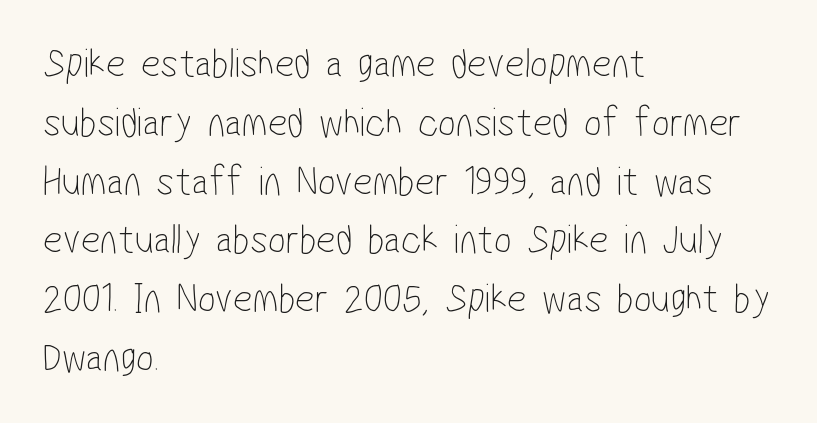
The image shows 42 px thin, condensed sans-serif type; set left-aligned, normal line spacing (1.4x), normal letter spacing, not underlined; low stroke contrast and a medium x-height.
